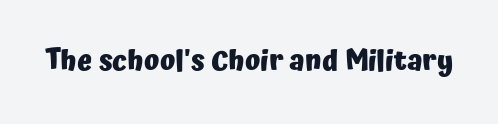
Q: Is the text bold? A: Yes.
Q: Is the text italic (slanted)? A: No, it is upright.
Q: Is the typeface a serif or a sans-serif typeface? A: Sans-serif.
Q: Is the text underlined? A: No.
Q: Is the spacing between letters normal or unusually wide? A: Normal.
Q: Width (condensed, normal, or wide)? A: Normal.
Q: Stroke contrast? A: Low.
Q: x-height? A: Medium.
Q: Monospaced? A: No.
